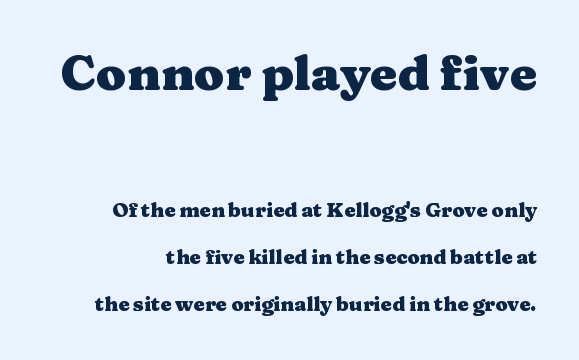
Character widths vary here, with narrow letters taking less room than wide ones. The passage shown is typeset with a serif family. The designer gave the opening block more size than the closing block. The type sits square on the baseline with zero lean. One glance says open: line gaps are wider than usual.
